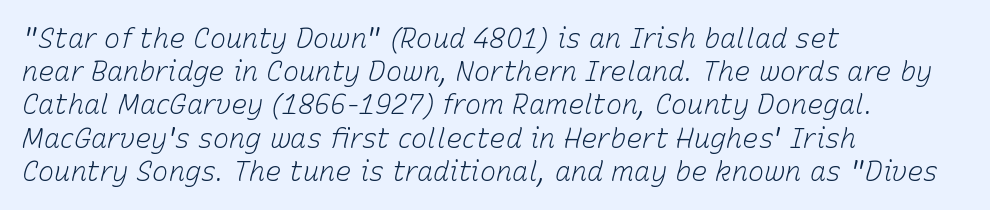
Q: Is the text bold? A: No.
Q: Is the text italic (slanted)? A: Yes, it leans right by about 15 degrees.
Q: Is the text underlined? A: No.
Q: How is the paragraph aligned? A: Left-aligned.
Q: Is the spacing between letters normal or unusually wide? A: Normal.
